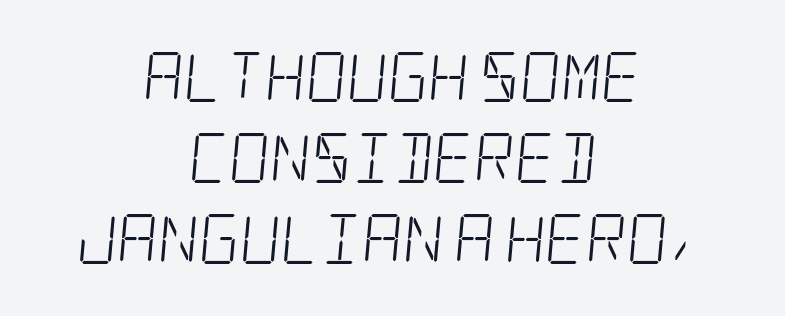
{"serif": "yes", "bold": "no", "weight": "light", "width": "condensed", "stroke_contrast": "low", "x_height": "large", "underline": "no", "align": "center", "line_spacing": "normal", "line_spacing_ratio": 1.62, "letter_spacing": "normal", "letter_spacing_em": 0.0, "glyph_px": 50}
